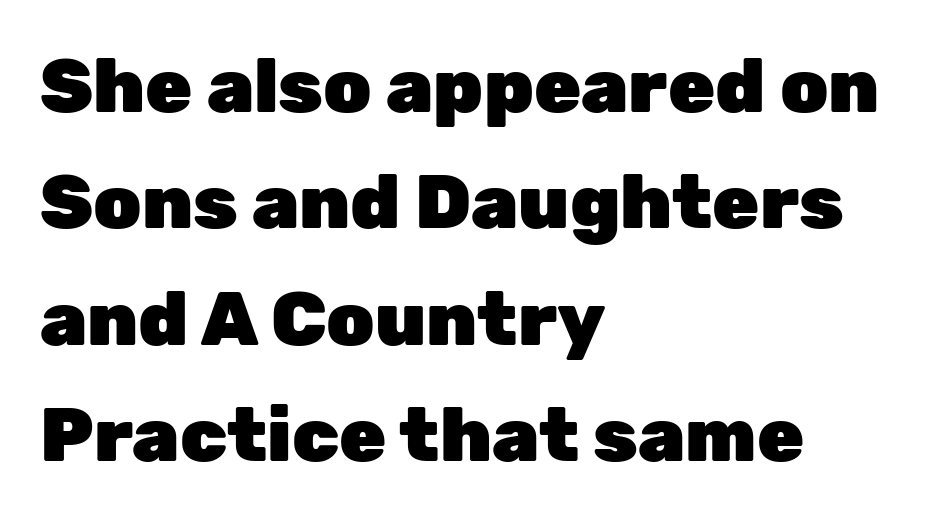
The image shows 76 px heavy sans-serif type, upright; set left-aligned, normal line spacing (1.53x), normal letter spacing, not underlined; low stroke contrast and a medium x-height.
